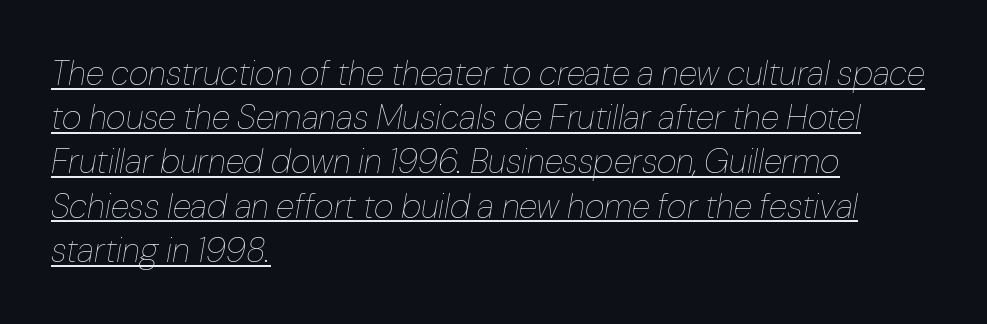
The image shows 34 px thin type, italic (leaning right); set left-aligned, normal line spacing (1.3x), normal letter spacing, underlined; low stroke contrast and a medium x-height.
